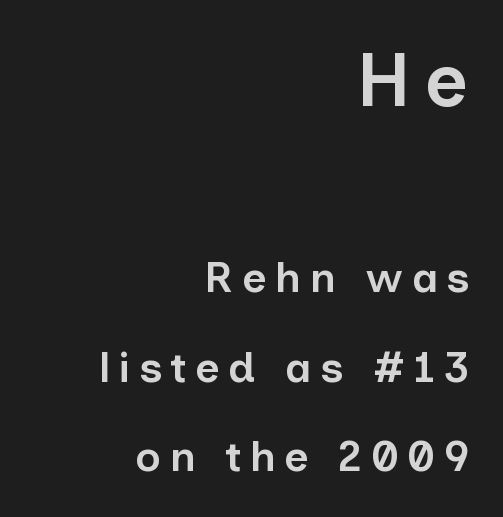
{"serif": "no", "italic": "no", "bold": "semi", "weight": "semibold", "width": "normal", "stroke_contrast": "low", "x_height": "medium", "monospaced": "no", "underline": "no", "align": "right", "line_spacing": "loose", "line_spacing_ratio": 2.09, "larger_block": "first", "size_ratio": 1.74, "glyph_px": 75}
